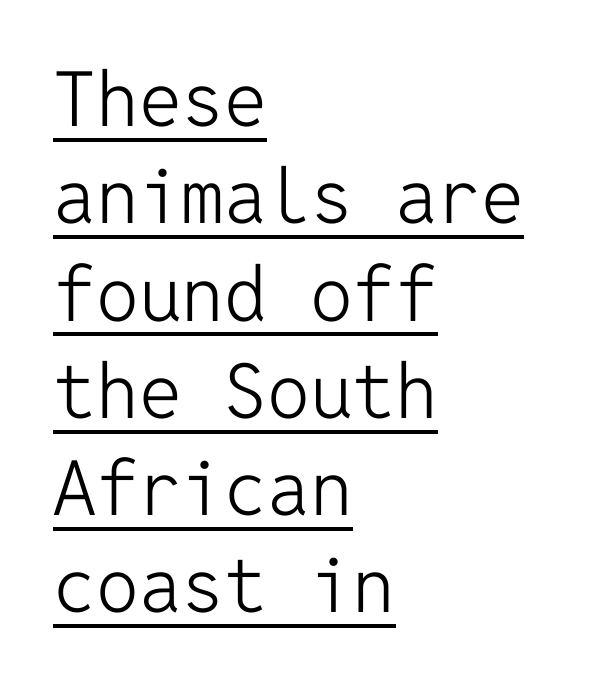
{"serif": "no", "italic": "no", "bold": "no", "weight": "light", "width": "normal", "stroke_contrast": "low", "x_height": "medium", "monospaced": "yes", "underline": "yes", "align": "left", "line_spacing": "normal", "line_spacing_ratio": 1.28, "letter_spacing": "normal", "letter_spacing_em": 0.0, "glyph_px": 76}
